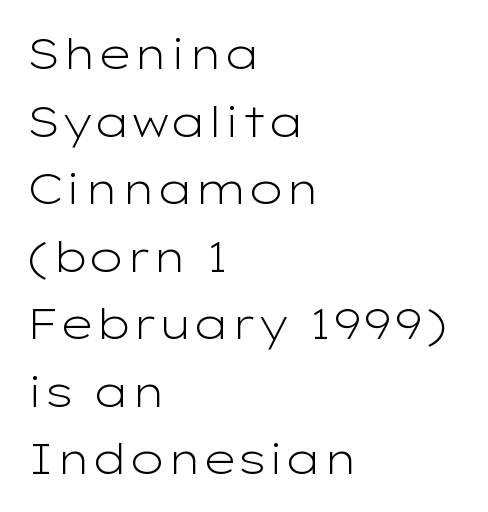
Q: Is the text bold? A: No.
Q: Is the text italic (slanted)? A: No, it is upright.
Q: Is the typeface a serif or a sans-serif typeface? A: Sans-serif.
Q: Is the text underlined? A: No.
Q: How is the paragraph aligned? A: Left-aligned.
Q: Is the spacing between letters normal or unusually wide? A: Normal.
Q: Is the spacing between lines tight, normal or loose? A: Normal.
Q: Width (condensed, normal, or wide)? A: Wide.
Q: Stroke contrast? A: Low.
Q: x-height? A: Medium.
Q: Monospaced? A: No.
